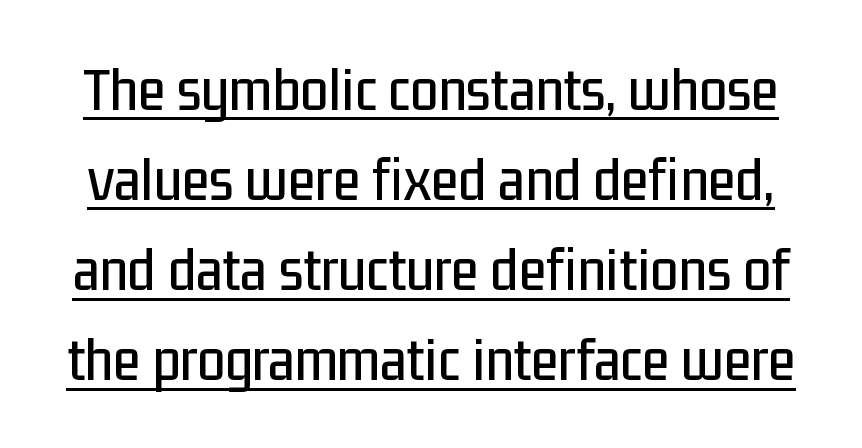
{"serif": "no", "italic": "no", "width": "condensed", "stroke_contrast": "low", "x_height": "medium", "monospaced": "no", "underline": "yes", "line_spacing": "normal", "line_spacing_ratio": 1.43, "letter_spacing": "normal", "letter_spacing_em": 0.0, "glyph_px": 63}
